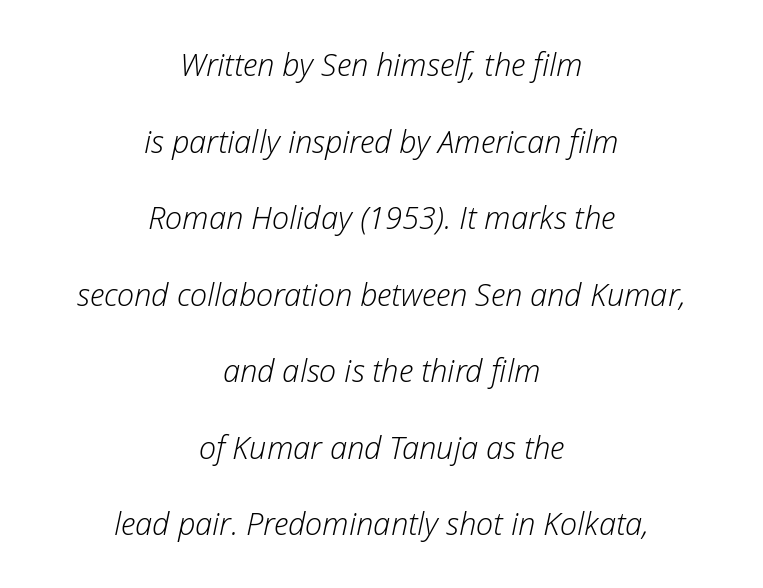
{"italic": "yes", "lean": "right", "slant_degrees": 12, "bold": "no", "weight": "light", "width": "normal", "stroke_contrast": "low", "x_height": "medium", "monospaced": "no", "underline": "no", "align": "center", "line_spacing": "loose", "line_spacing_ratio": 2.47, "letter_spacing": "normal", "letter_spacing_em": 0.0, "glyph_px": 31}
